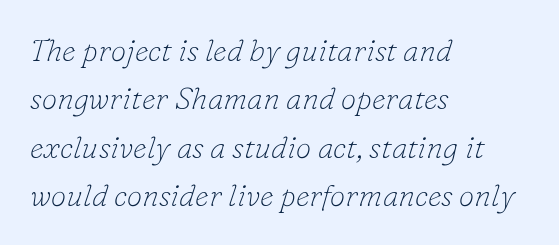
Every row of glyphs begins at an identical x-position on the left. You could not count columns in this text — the font is proportionally spaced. Does the lettering tilt? It does — this is italic. Note: serifs present on the glyphs. Leading: standard. Any mark beneath the type? The region is blank.
